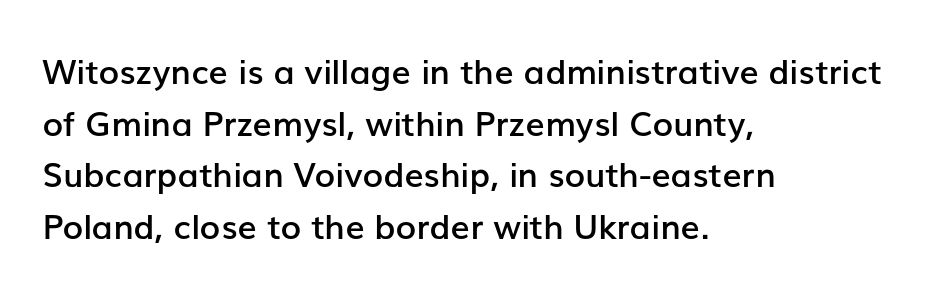
{"serif": "no", "italic": "no", "bold": "semi", "weight": "semibold", "width": "normal", "stroke_contrast": "low", "x_height": "medium", "monospaced": "no", "underline": "no", "align": "left", "line_spacing": "normal", "line_spacing_ratio": 1.52, "letter_spacing": "normal", "letter_spacing_em": 0.0, "glyph_px": 34}
